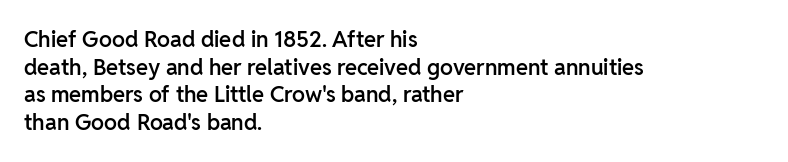
{"italic": "no", "bold": "semi", "underline": "no", "align": "left", "line_spacing": "normal", "line_spacing_ratio": 1.26, "letter_spacing": "normal", "letter_spacing_em": 0.0, "glyph_px": 22}
